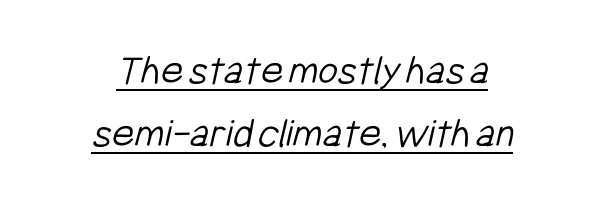
Q: Is the text bold? A: No.
Q: Is the typeface a serif or a sans-serif typeface? A: Sans-serif.
Q: Is the text underlined? A: Yes.
Q: How is the paragraph aligned? A: Centered.
Q: Is the spacing between letters normal or unusually wide? A: Normal.
Q: Is the spacing between lines tight, normal or loose? A: Normal.
Q: Width (condensed, normal, or wide)? A: Condensed.
Q: Stroke contrast? A: Low.
Q: x-height? A: Medium.
Q: Monospaced? A: No.
